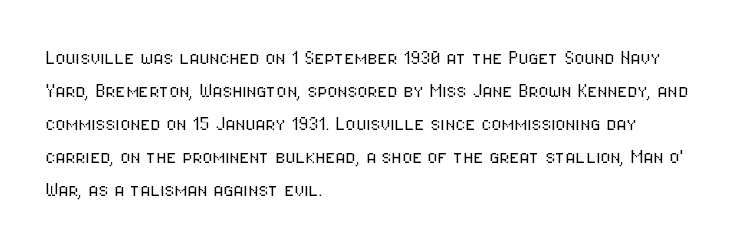
Honestly, the row spacing looks completely unremarkable. Caption: face not bold, strokes unweighted. Posture: vertical. This rendering features lettering with no underline. The setting favours the left margin, as ordinary paragraphs usually do.
